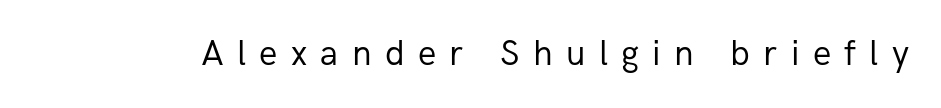
{"serif": "no", "italic": "no", "bold": "no", "weight": "regular", "width": "normal", "stroke_contrast": "low", "x_height": "medium", "monospaced": "no", "underline": "no", "letter_spacing": "wide", "letter_spacing_em": 0.37, "glyph_px": 36}
